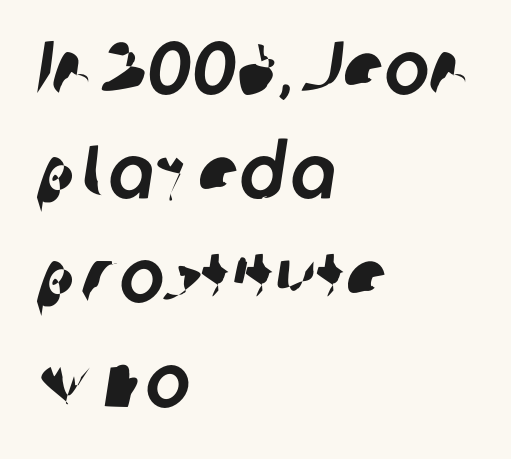
The image shows 75 px sans-serif type; set left-aligned, normal line spacing (1.39x), normal letter spacing, not underlined; low stroke contrast and a medium x-height.
